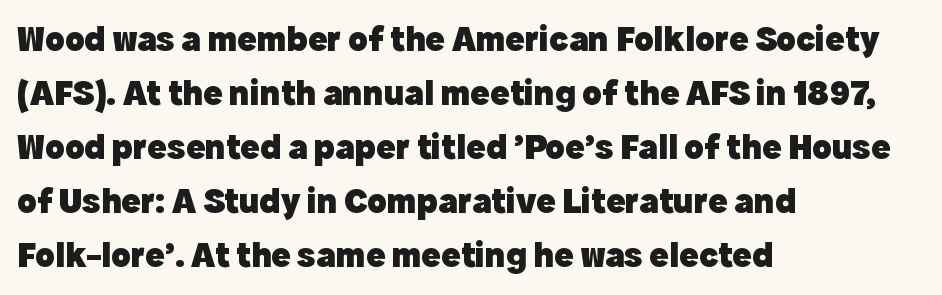
{"serif": "no", "italic": "no", "bold": "yes", "weight": "heavy", "width": "normal", "x_height": "medium", "monospaced": "no", "underline": "no", "align": "left", "line_spacing": "normal", "line_spacing_ratio": 1.5, "letter_spacing": "normal", "letter_spacing_em": 0.0, "glyph_px": 36}
